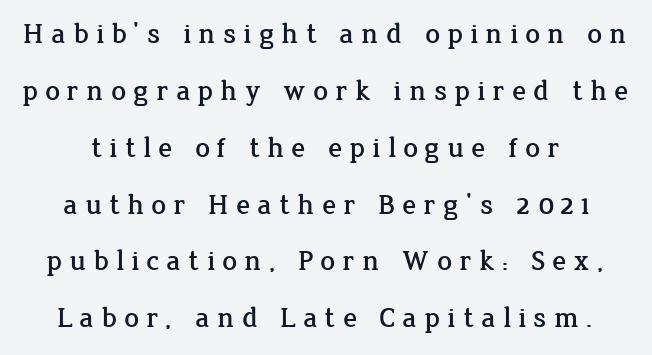
Summary of vertical rhythm: relaxed, with wide interline spacing. Students, note that the glyphs here are deliberately spaced far apart. This is serif lettering, the kind often seen in printed books. The glyphs are unaccompanied by any horizontal stroke below them. The specimen reads as upright at a glance.
